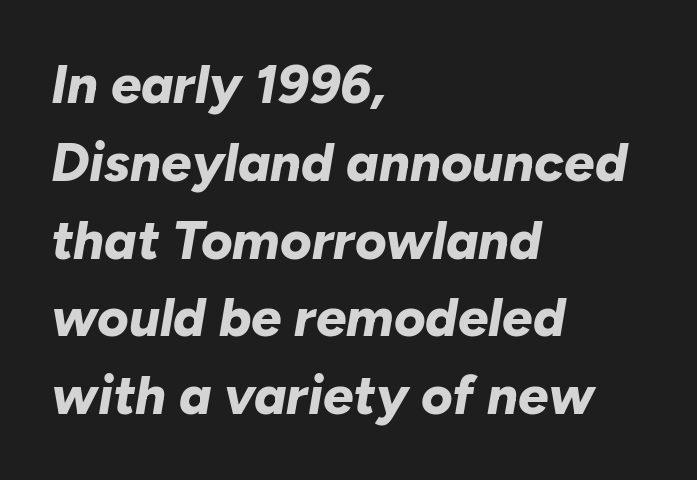
The line-height multiplier appears to be the usual default. The font's italic variant was chosen for this text. Check the space under the baseline: it is left empty. A typesetter would call this proportional, since set widths differ per character.
